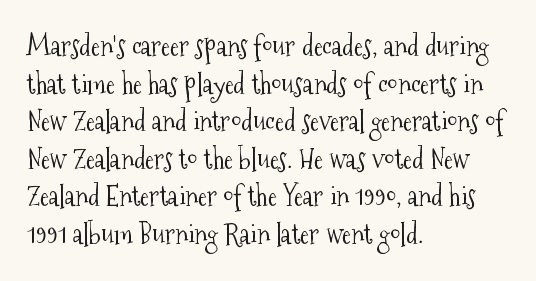
The image shows 27 px text type, upright; set left-aligned, normal line spacing (1.39x), normal letter spacing, not underlined.
